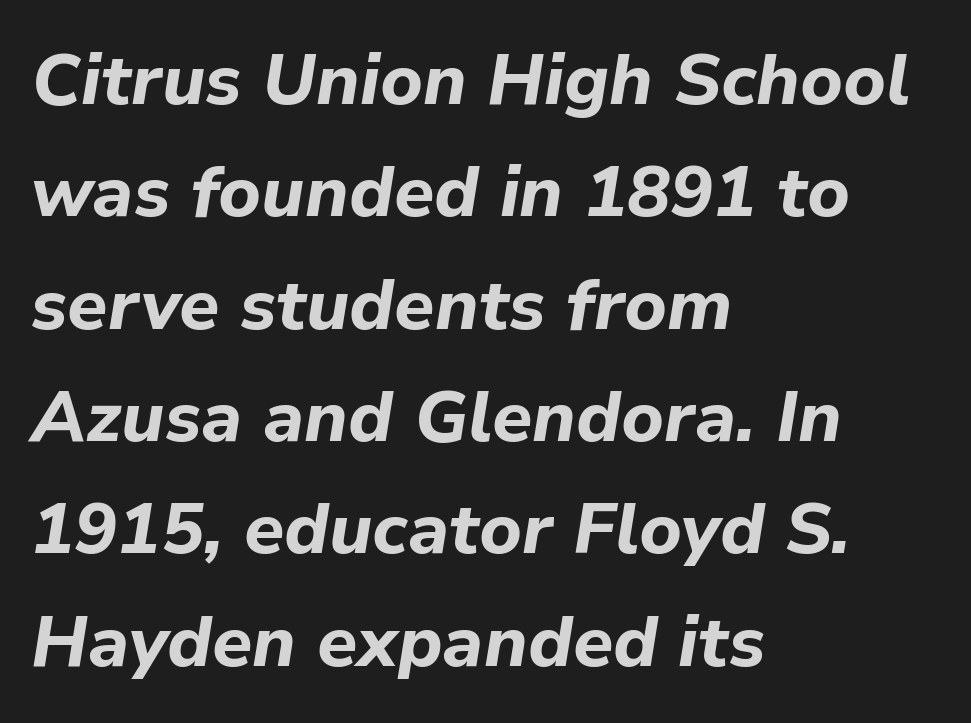
Q: Is the text bold? A: Yes.
Q: Is the text italic (slanted)? A: Yes, it leans right by about 9 degrees.
Q: Is the text underlined? A: No.
Q: How is the paragraph aligned? A: Left-aligned.
Q: Is the spacing between letters normal or unusually wide? A: Normal.
Q: Is the spacing between lines tight, normal or loose? A: Normal.
Q: Width (condensed, normal, or wide)? A: Normal.
Q: Stroke contrast? A: Low.
Q: x-height? A: Medium.
Q: Monospaced? A: No.
